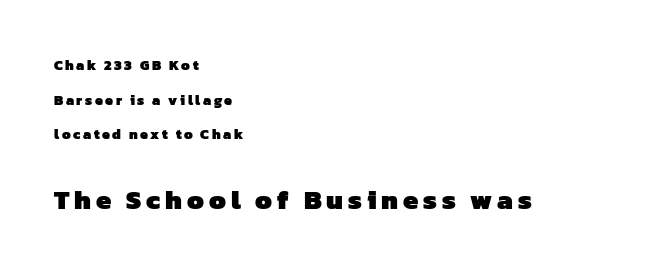
The image shows 27 px bold type; set left-aligned, loose line spacing (2.47x), not underlined; the second (bottom) block is 1.93x larger.
